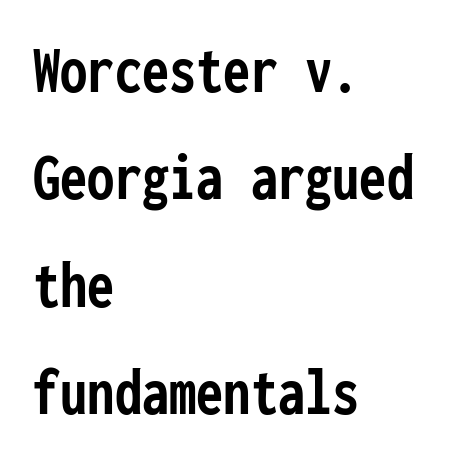
How heavy is the stroke? Heavy — this is a bold. Does the leading feel generous? No, just average. Notice how the passage keeps a crisp vertical edge on the left only. How are the letters spaced? Ordinarily, with no added tracking.
